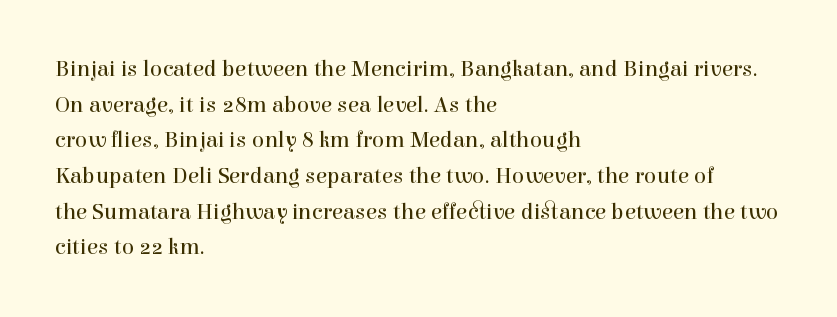
The image shows 23 px text type, upright; set left-aligned, normal line spacing (1.55x), normal letter spacing, not underlined.
